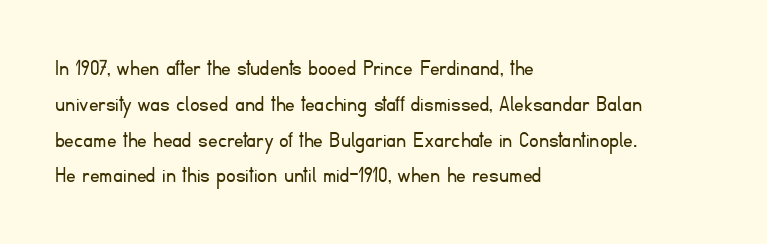
The image shows 24 px text type, upright; set left-aligned, normal line spacing (1.49x), normal letter spacing, not underlined.
